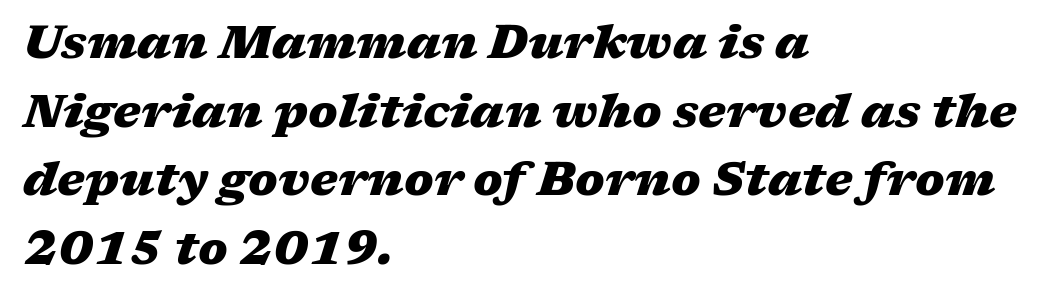
Q: Is the text bold? A: Yes.
Q: Is the text italic (slanted)? A: Yes, it leans right by about 17 degrees.
Q: Is the text underlined? A: No.
Q: How is the paragraph aligned? A: Left-aligned.
Q: Is the spacing between letters normal or unusually wide? A: Normal.
Q: Is the spacing between lines tight, normal or loose? A: Normal.
Q: Width (condensed, normal, or wide)? A: Wide.
Q: Stroke contrast? A: Medium.
Q: x-height? A: Medium.
Q: Monospaced? A: No.
